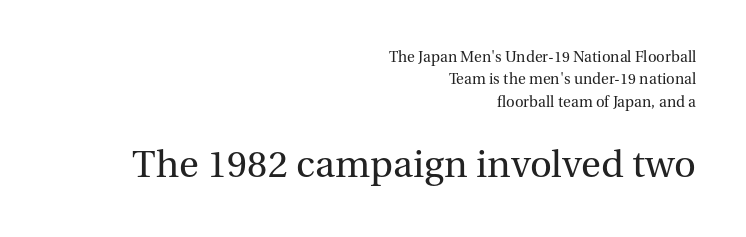
Does the leading feel generous? No, just average. Stroke terminals: seriffed. Casual observation: everything's shoved over to the right. The gap between lines stays unmarked. The font is comparable to plain body text, perhaps lighter.
